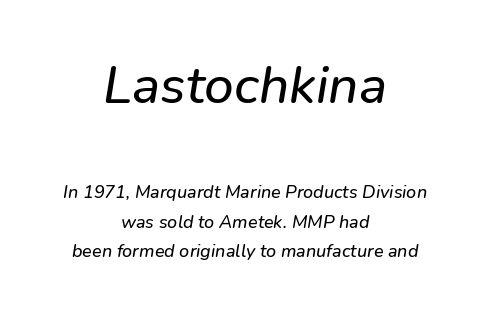
Q: Is the typeface a serif or a sans-serif typeface? A: Sans-serif.
Q: Is the text underlined? A: No.
Q: How is the paragraph aligned? A: Centered.
Q: Is the spacing between letters normal or unusually wide? A: Normal.
Q: Is the spacing between lines tight, normal or loose? A: Normal.
Q: Which block of text is set in a larger size, the first (top) or the second (bottom)? A: The first (top) one.
Q: Width (condensed, normal, or wide)? A: Normal.
Q: Stroke contrast? A: Low.
Q: x-height? A: Medium.
Q: Monospaced? A: No.
